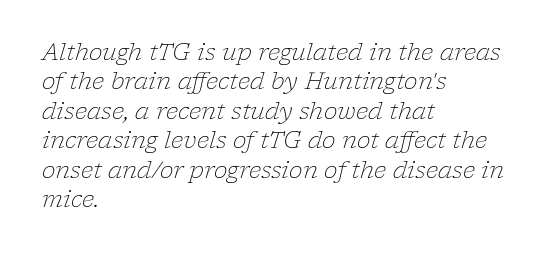
{"italic": "yes", "lean": "right", "slant_degrees": 17, "bold": "no", "underline": "no", "align": "left", "line_spacing": "normal", "line_spacing_ratio": 1.28, "letter_spacing": "normal", "letter_spacing_em": 0.0, "glyph_px": 23}
